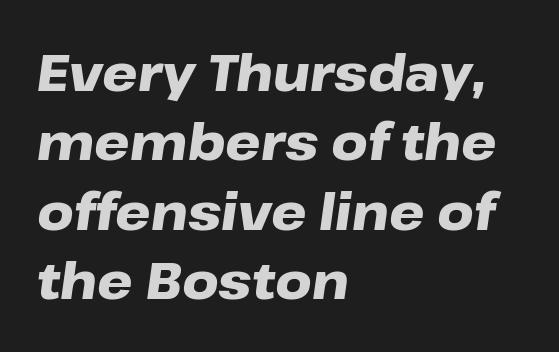
The image shows 50 px heavy, wide type, italic (leaning right); set left-aligned, normal line spacing (1.39x), normal letter spacing, not underlined; low stroke contrast and a medium x-height.
